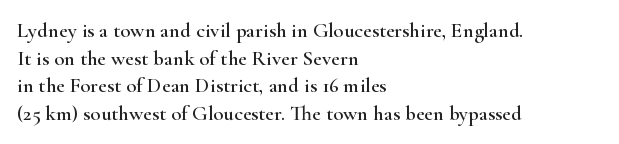
Q: Is the text italic (slanted)? A: No, it is upright.
Q: Is the text underlined? A: No.
Q: How is the paragraph aligned? A: Left-aligned.
Q: Is the spacing between letters normal or unusually wide? A: Normal.
Q: Is the spacing between lines tight, normal or loose? A: Normal.
